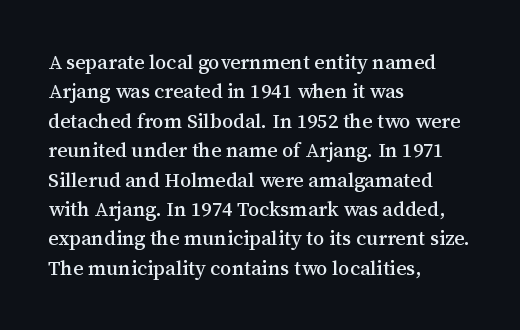
Notice how the passage keeps a crisp vertical edge on the left only. The space directly below the letters is spotless. The designer left line spacing at the default. Honestly, the letter spacing is just normal — you wouldn't notice it. Posture: vertical.
